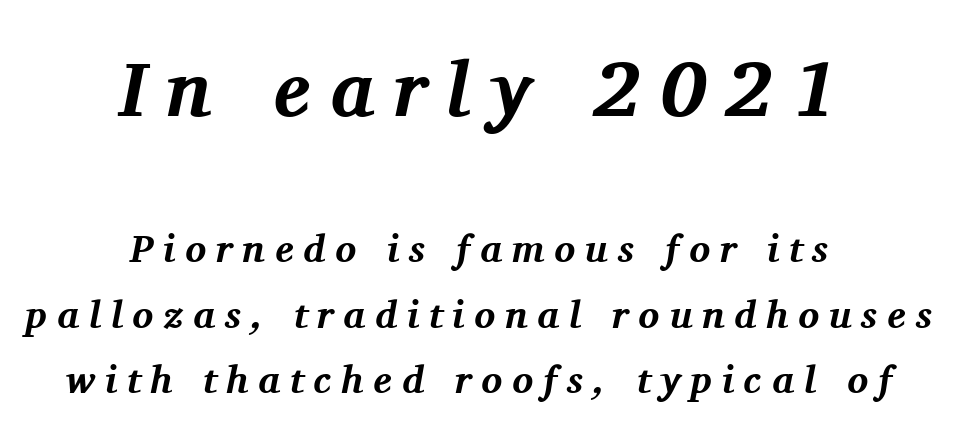
Q: Is the text bold? A: Yes.
Q: Is the text italic (slanted)? A: Yes, it leans right by about 11 degrees.
Q: Is the typeface a serif or a sans-serif typeface? A: Serif.
Q: Is the text underlined? A: No.
Q: How is the paragraph aligned? A: Centered.
Q: Is the spacing between letters normal or unusually wide? A: Unusually wide.
Q: Is the spacing between lines tight, normal or loose? A: Normal.
Q: Which block of text is set in a larger size, the first (top) or the second (bottom)? A: The first (top) one.
Q: Width (condensed, normal, or wide)? A: Normal.
Q: Stroke contrast? A: Medium.
Q: x-height? A: Medium.
Q: Monospaced? A: No.
